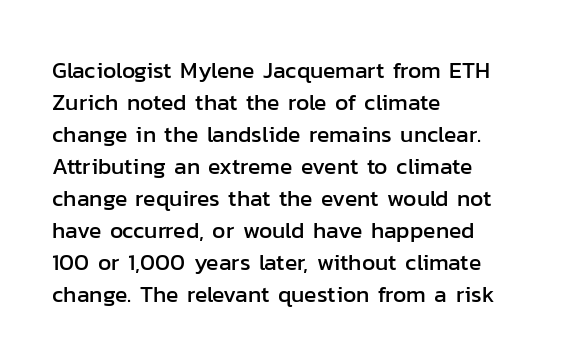
Q: Is the text italic (slanted)? A: No, it is upright.
Q: Is the text underlined? A: No.
Q: How is the paragraph aligned? A: Left-aligned.
Q: Is the spacing between letters normal or unusually wide? A: Normal.
Q: Is the spacing between lines tight, normal or loose? A: Normal.
